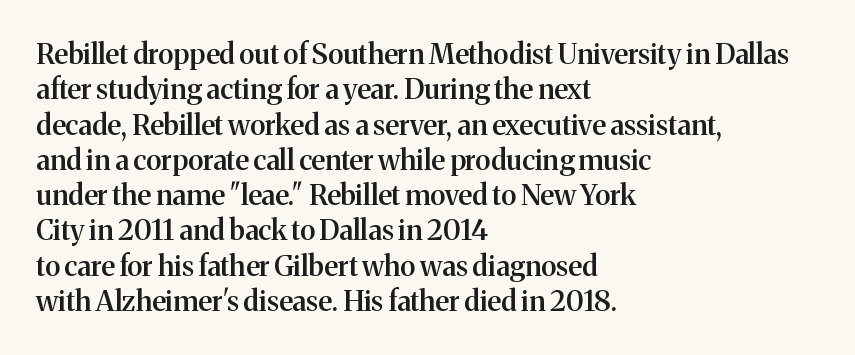
Q: Is the text bold? A: Semi-bold.
Q: Is the text italic (slanted)? A: No, it is upright.
Q: Is the typeface a serif or a sans-serif typeface? A: Serif.
Q: Is the text underlined? A: No.
Q: How is the paragraph aligned? A: Left-aligned.
Q: Is the spacing between letters normal or unusually wide? A: Normal.
Q: Is the spacing between lines tight, normal or loose? A: Normal.
Q: Width (condensed, normal, or wide)? A: Normal.
Q: Stroke contrast? A: Medium.
Q: x-height? A: Medium.
Q: Monospaced? A: No.
